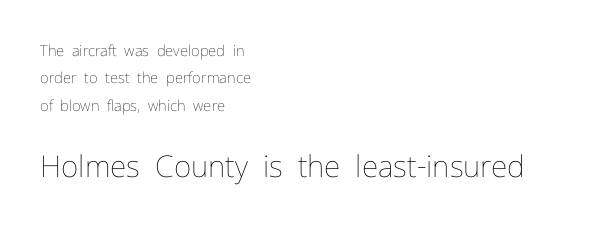
The image shows 30 px thin type, upright; set left-aligned, line spacing 1.83x, normal letter spacing, not underlined; the second (bottom) block is 2.0x larger; low stroke contrast and a medium x-height.
